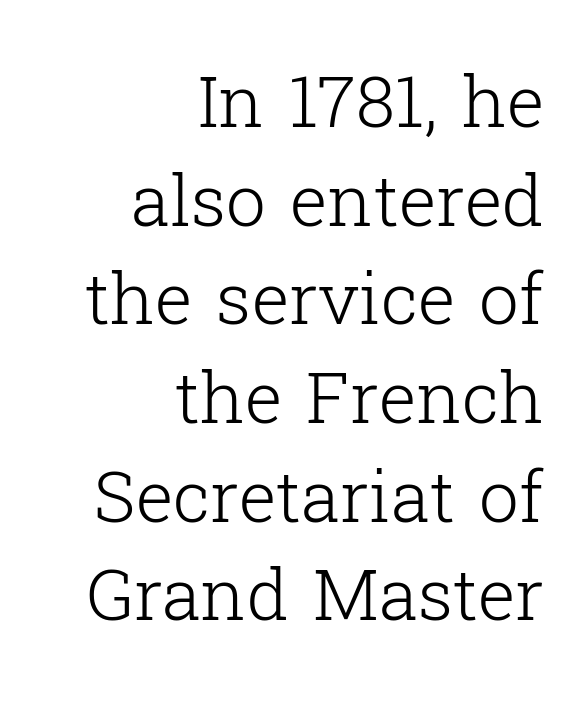
The image shows 71 px light serif type, upright; set right-aligned, normal line spacing (1.39x), normal letter spacing, not underlined; low stroke contrast and a medium x-height.
